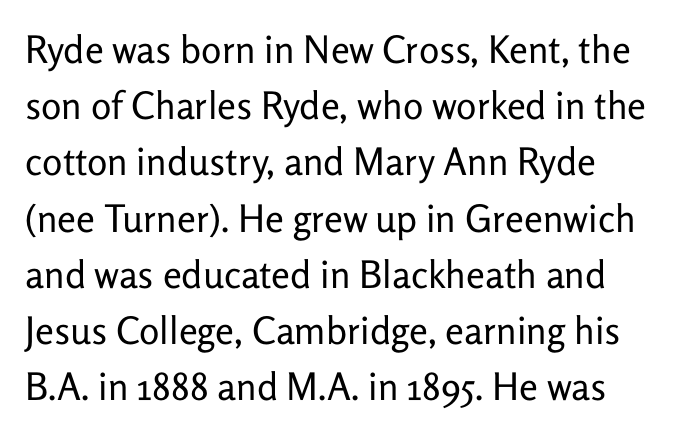
A roman cut, with each character standing at attention. The paragraph has a hard left edge and a soft right edge. This is not heavy type; no bold has been used. There is no visible air inserted between adjacent glyphs. Underline: absent. Notice how descenders clear the ascenders below comfortably — that's standard leading.
